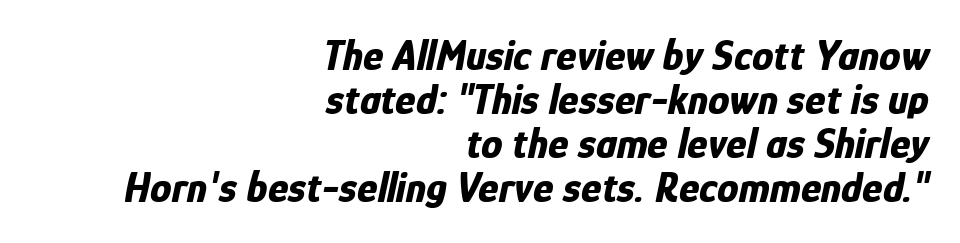
In terms of leading, this rendering errs on the cramped side. The rendering uses natural spacing where letterforms have individual widths. Look at the stroke-to-counter ratio: heavy, a bold. Style check: oblique.
